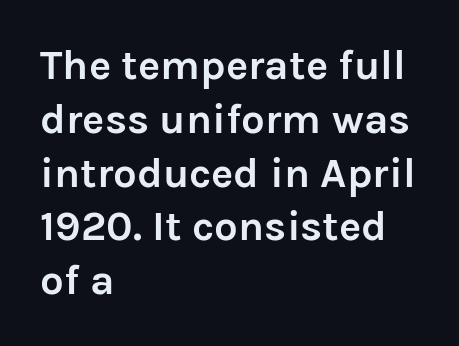
The image shows 42 px semibold sans-serif type, upright; set left-aligned, normal line spacing (1.28x), normal letter spacing, not underlined; low stroke contrast and a medium x-height.
